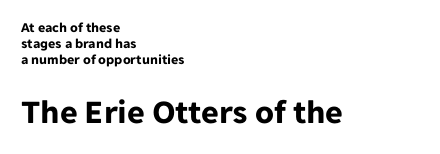
{"serif": "no", "italic": "no", "bold": "yes", "weight": "bold", "width": "normal", "stroke_contrast": "low", "x_height": "medium", "monospaced": "no", "underline": "no", "align": "left", "line_spacing": "tight", "line_spacing_ratio": 1.15, "letter_spacing": "normal", "letter_spacing_em": 0.0, "larger_block": "second", "size_ratio": 2.43, "glyph_px": 34}
